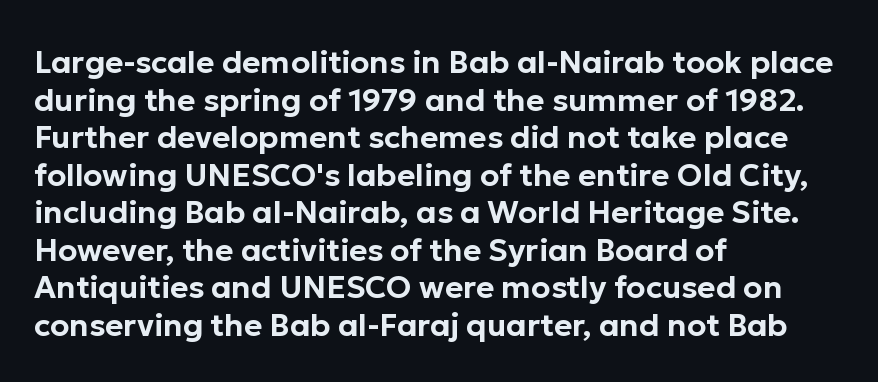
The lettering holds an erect, upright posture throughout. Teacher's note: observe the even left margin — that is flush-left alignment. Tracking here is standard; glyphs follow each other at the usual distance. The words here are not underlined. To sum up the face: it is a sans, with no serifs. Note the varied advance widths — an 'i' is clearly narrower than an 'm'.
